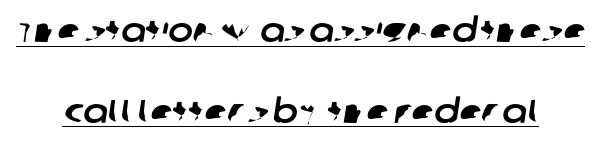
Q: Is the typeface a serif or a sans-serif typeface? A: Sans-serif.
Q: Is the text underlined? A: Yes.
Q: How is the paragraph aligned? A: Centered.
Q: Is the spacing between letters normal or unusually wide? A: Normal.
Q: Is the spacing between lines tight, normal or loose? A: Loose.
Q: Width (condensed, normal, or wide)? A: Normal.
Q: Stroke contrast? A: Low.
Q: x-height? A: Large.
Q: Monospaced? A: No.
